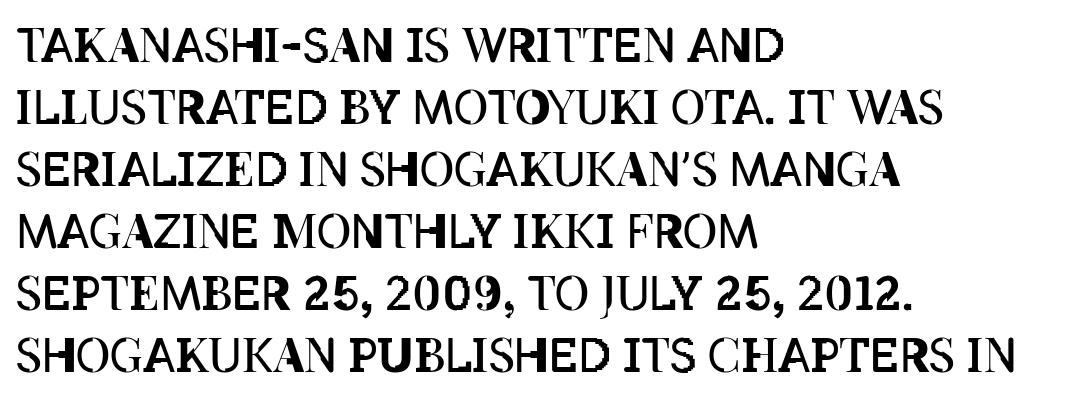
The image shows 47 px regular-weight, condensed type, upright; set left-aligned, normal line spacing (1.32x), normal letter spacing, not underlined; low stroke contrast and a large x-height.
